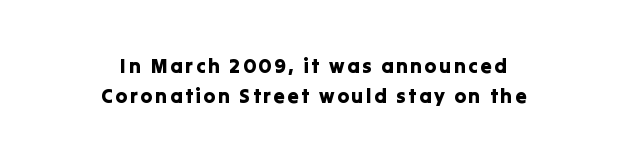
{"italic": "no", "underline": "no", "align": "center", "line_spacing": "normal", "line_spacing_ratio": 1.52, "glyph_px": 20}
